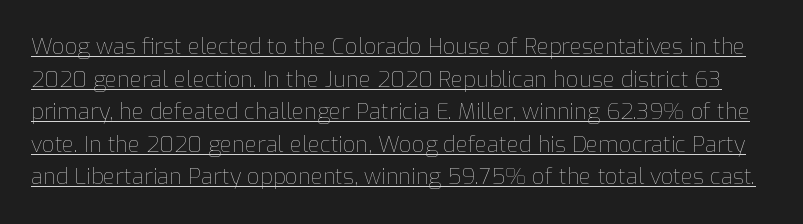
The image shows 22 px text type, upright; set normal line spacing (1.48x), normal letter spacing, underlined.
